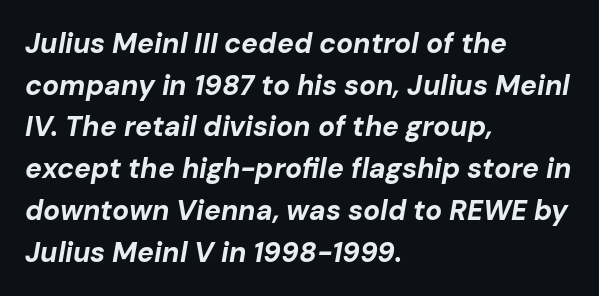
Q: Is the text bold? A: Yes.
Q: Is the text italic (slanted)? A: Yes, it leans right by about 10 degrees.
Q: Is the text underlined? A: No.
Q: How is the paragraph aligned? A: Left-aligned.
Q: Is the spacing between letters normal or unusually wide? A: Normal.
Q: Is the spacing between lines tight, normal or loose? A: Normal.
Q: Width (condensed, normal, or wide)? A: Normal.
Q: Stroke contrast? A: Low.
Q: x-height? A: Medium.
Q: Monospaced? A: No.
